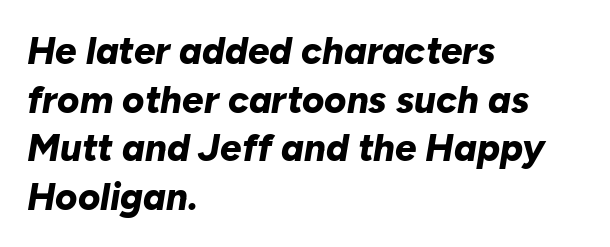
{"italic": "yes", "lean": "right", "slant_degrees": 10, "bold": "yes", "weight": "bold", "width": "normal", "stroke_contrast": "low", "x_height": "medium", "monospaced": "no", "underline": "no", "align": "left", "line_spacing": "normal", "line_spacing_ratio": 1.28, "letter_spacing": "normal", "letter_spacing_em": 0.0, "glyph_px": 38}
